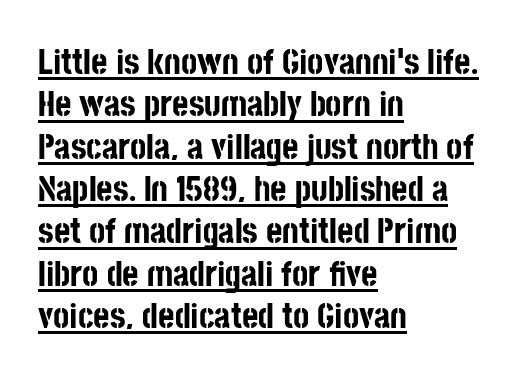
The image shows 35 px bold, condensed sans-serif type, upright; set left-aligned, line spacing 1.21x, normal letter spacing, underlined; low stroke contrast and a large x-height.
